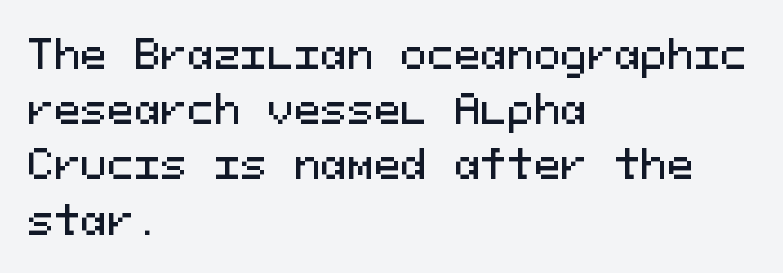
{"serif": "no", "italic": "no", "width": "normal", "stroke_contrast": "medium", "x_height": "medium", "monospaced": "yes", "underline": "no", "align": "left", "line_spacing": "normal", "line_spacing_ratio": 1.38, "letter_spacing": "normal", "letter_spacing_em": 0.0, "glyph_px": 40}
